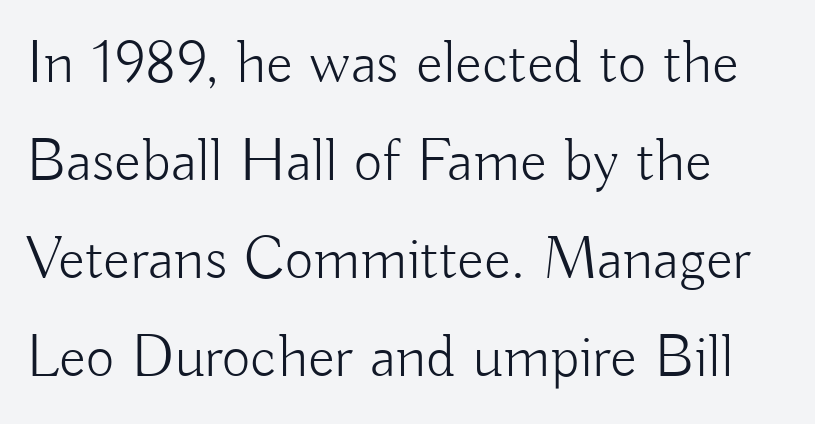
Q: Is the text bold? A: No.
Q: Is the text italic (slanted)? A: No, it is upright.
Q: Is the typeface a serif or a sans-serif typeface? A: Sans-serif.
Q: Is the text underlined? A: No.
Q: How is the paragraph aligned? A: Left-aligned.
Q: Is the spacing between letters normal or unusually wide? A: Normal.
Q: Is the spacing between lines tight, normal or loose? A: Normal.
Q: Width (condensed, normal, or wide)? A: Normal.
Q: Stroke contrast? A: Low.
Q: x-height? A: Small.
Q: Monospaced? A: No.
